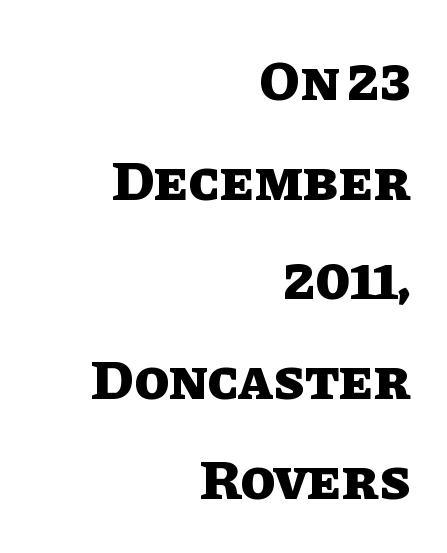
Q: Is the text bold? A: Yes.
Q: Is the text italic (slanted)? A: No, it is upright.
Q: Is the text underlined? A: No.
Q: How is the paragraph aligned? A: Right-aligned.
Q: Is the spacing between letters normal or unusually wide? A: Normal.
Q: Width (condensed, normal, or wide)? A: Normal.
Q: Stroke contrast? A: Low.
Q: x-height? A: Large.
Q: Monospaced? A: No.
